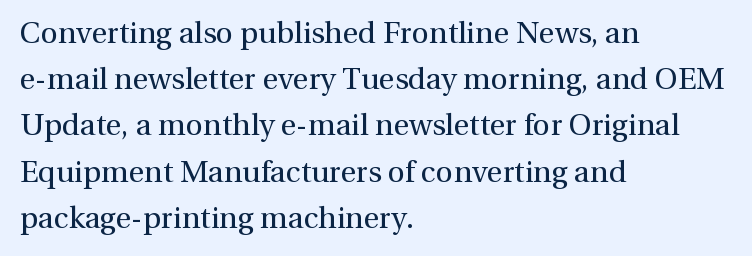
Q: Is the text bold? A: No.
Q: Is the text italic (slanted)? A: No, it is upright.
Q: Is the typeface a serif or a sans-serif typeface? A: Serif.
Q: Is the text underlined? A: No.
Q: How is the paragraph aligned? A: Left-aligned.
Q: Is the spacing between letters normal or unusually wide? A: Normal.
Q: Is the spacing between lines tight, normal or loose? A: Normal.
Q: Width (condensed, normal, or wide)? A: Normal.
Q: x-height? A: Medium.
Q: Monospaced? A: No.
